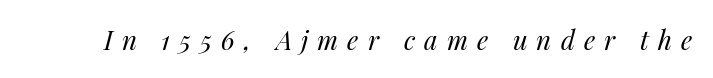
Q: Is the text bold? A: No.
Q: Is the text italic (slanted)? A: Yes, it leans right by about 14 degrees.
Q: Is the text underlined? A: No.
Q: Is the spacing between letters normal or unusually wide? A: Unusually wide.
